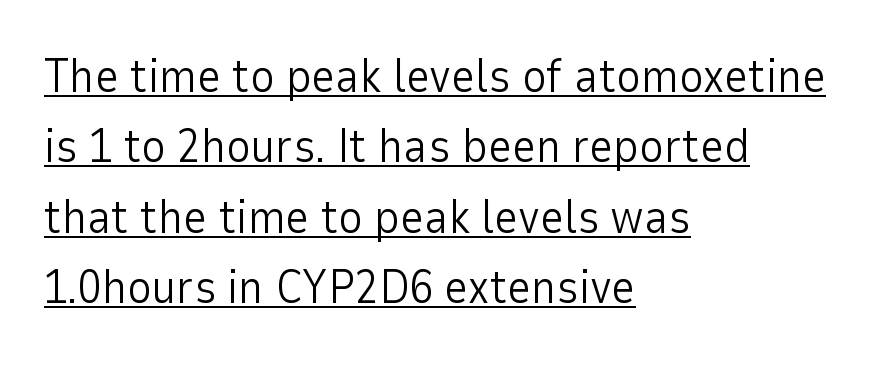
The image shows 47 px light sans-serif type, upright; set left-aligned, normal line spacing (1.5x), normal letter spacing, underlined; low stroke contrast and a medium x-height.
